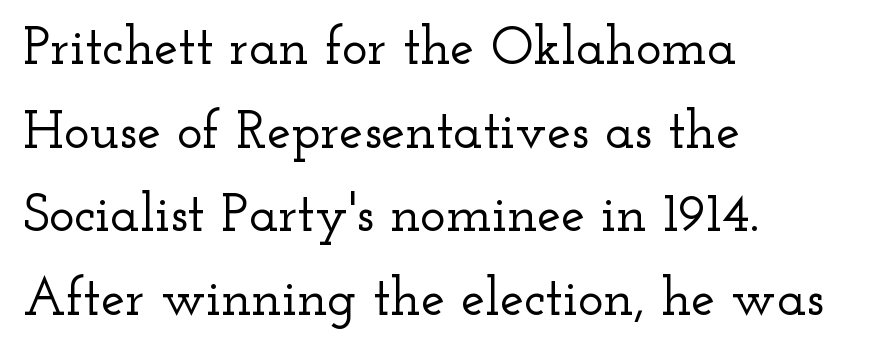
{"serif": "yes", "italic": "no", "width": "wide", "stroke_contrast": "low", "x_height": "small", "monospaced": "no", "underline": "no", "align": "left", "line_spacing": "normal", "line_spacing_ratio": 1.55, "letter_spacing": "normal", "letter_spacing_em": 0.0, "glyph_px": 54}
